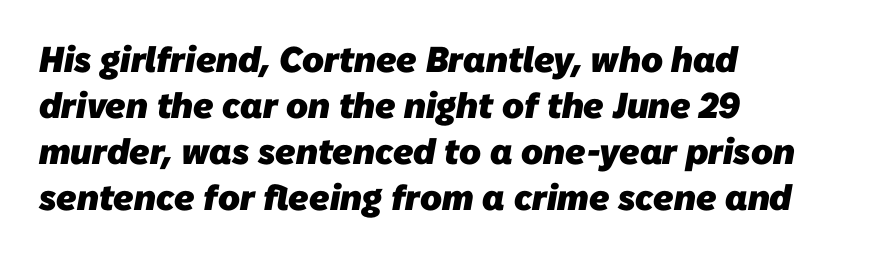
Is there much room between lines? A standard amount, neither cramped nor airy. The gaps between neighbouring characters are ordinary and unremarkable. The specimen omits any rule beneath the text block's lines. I'd call this a sans setting — the letters go barefoot. Is this a fixed-width face? No — the glyphs have proportional, varying widths.
